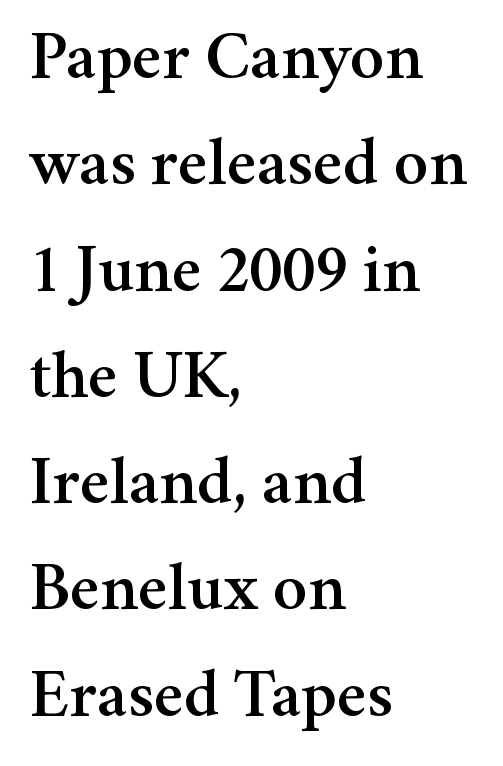
Serifs: yes, visible at the terminals of the letterforms. Varying glyph widths throughout — classic text-font behaviour. The block of text has a typical density, with ordinary space between rows. Posture: upright roman. Visually the block forms a straight wall on the left and a jagged coastline on the right. The gap between lines stays unmarked.
